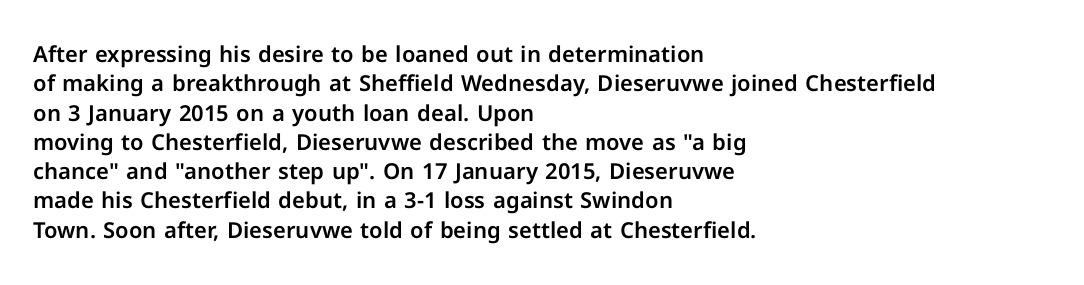
Q: Is the text italic (slanted)? A: No, it is upright.
Q: Is the text underlined? A: No.
Q: How is the paragraph aligned? A: Left-aligned.
Q: Is the spacing between letters normal or unusually wide? A: Normal.
Q: Is the spacing between lines tight, normal or loose? A: Normal.
